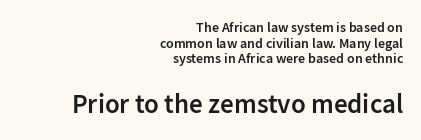
The image shows 27 px text type, upright; set right-aligned, tight line spacing (1.11x), normal letter spacing, not underlined; the second (bottom) block is 1.93x larger.
